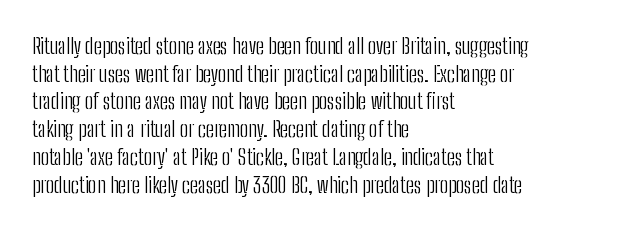
The typeface has the unassuming heft of standard copy or less. Vertical strokes here are truly vertical. A clean baseline with only descenders dipping below it. Default kerning and tracking; the words read as compact shapes.
